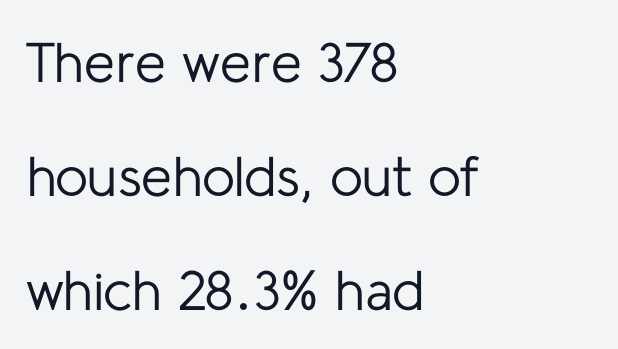
Q: Is the text bold? A: No.
Q: Is the text italic (slanted)? A: No, it is upright.
Q: Is the typeface a serif or a sans-serif typeface? A: Sans-serif.
Q: Is the text underlined? A: No.
Q: How is the paragraph aligned? A: Left-aligned.
Q: Is the spacing between letters normal or unusually wide? A: Normal.
Q: Is the spacing between lines tight, normal or loose? A: Loose.
Q: Width (condensed, normal, or wide)? A: Normal.
Q: Stroke contrast? A: Low.
Q: x-height? A: Medium.
Q: Monospaced? A: No.
